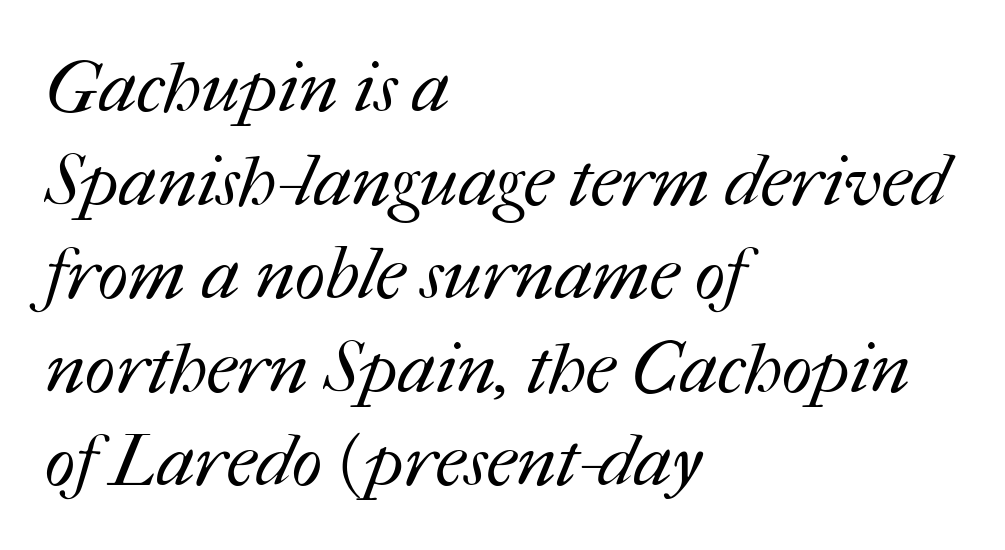
The line-height multiplier appears to be the usual default. Each row of text sits above clean, open space. The strokes are not fattened; the text isn't bold. Character widths vary here, with narrow letters taking less room than wide ones.
